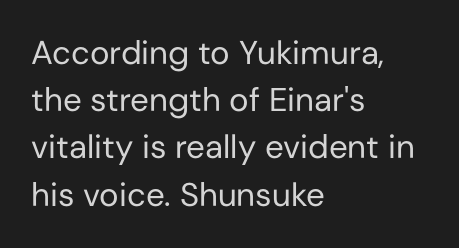
{"serif": "no", "italic": "no", "bold": "no", "weight": "regular", "width": "normal", "stroke_contrast": "low", "x_height": "medium", "monospaced": "no", "underline": "no", "align": "left", "line_spacing": "normal", "line_spacing_ratio": 1.43, "letter_spacing": "normal", "letter_spacing_em": 0.0, "glyph_px": 33}
